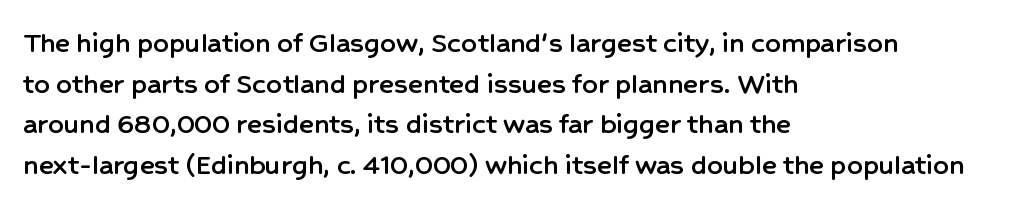
The image shows 31 px sans-serif type, upright; set left-aligned, normal line spacing (1.31x), normal letter spacing, not underlined; low stroke contrast and a medium x-height.
